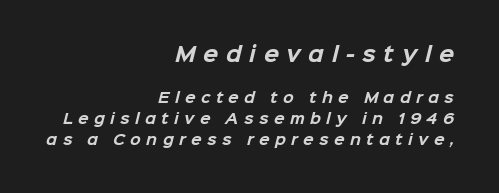
Rule under the text: the space is simply empty. Reading down the column, the eye jumps a familiar distance to each next line. Chunky letters — that's bold for sure. Substantial extra tracking has been applied to these lines.
